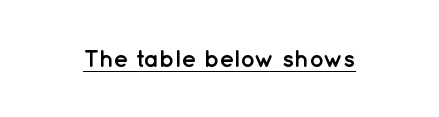
The image shows 24 px bold type, upright; set normal letter spacing, underlined.
